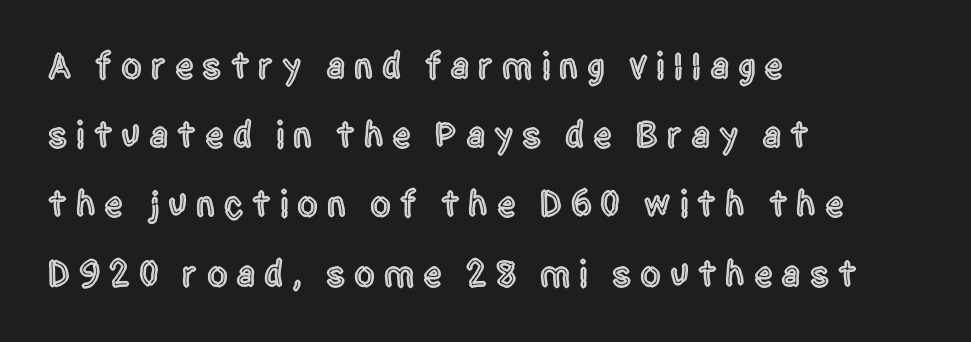
{"serif": "no", "italic": "no", "width": "condensed", "x_height": "large", "monospaced": "no", "underline": "no", "align": "left", "line_spacing_ratio": 1.87, "letter_spacing": "wide", "letter_spacing_em": 0.24, "glyph_px": 37}
